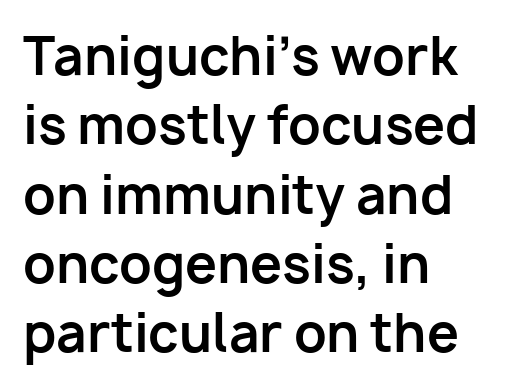
{"serif": "no", "italic": "no", "bold": "yes", "weight": "bold", "width": "normal", "stroke_contrast": "low", "x_height": "medium", "monospaced": "no", "underline": "no", "align": "left", "line_spacing": "normal", "line_spacing_ratio": 1.36, "letter_spacing": "normal", "letter_spacing_em": 0.0, "glyph_px": 51}
